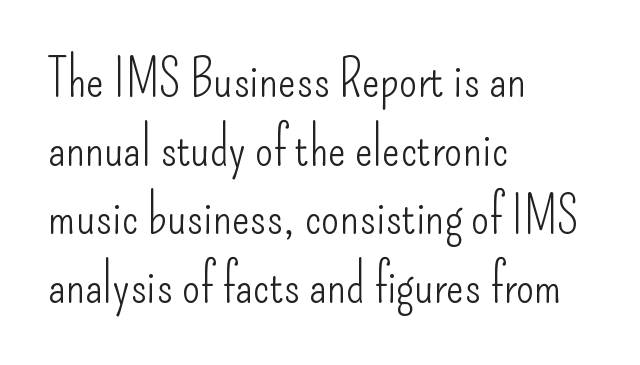
Q: Is the text bold? A: No.
Q: Is the text italic (slanted)? A: No, it is upright.
Q: Is the typeface a serif or a sans-serif typeface? A: Sans-serif.
Q: Is the text underlined? A: No.
Q: How is the paragraph aligned? A: Left-aligned.
Q: Is the spacing between letters normal or unusually wide? A: Normal.
Q: Is the spacing between lines tight, normal or loose? A: Normal.
Q: Width (condensed, normal, or wide)? A: Condensed.
Q: Stroke contrast? A: Low.
Q: x-height? A: Small.
Q: Monospaced? A: No.
